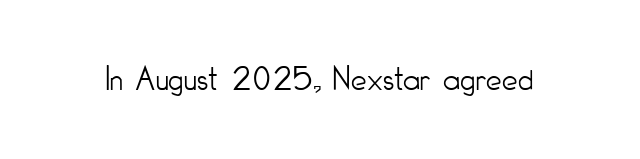
{"serif": "no", "italic": "no", "bold": "no", "weight": "light", "width": "condensed", "stroke_contrast": "low", "x_height": "small", "monospaced": "no", "underline": "no", "letter_spacing": "normal", "letter_spacing_em": 0.0, "glyph_px": 35}
